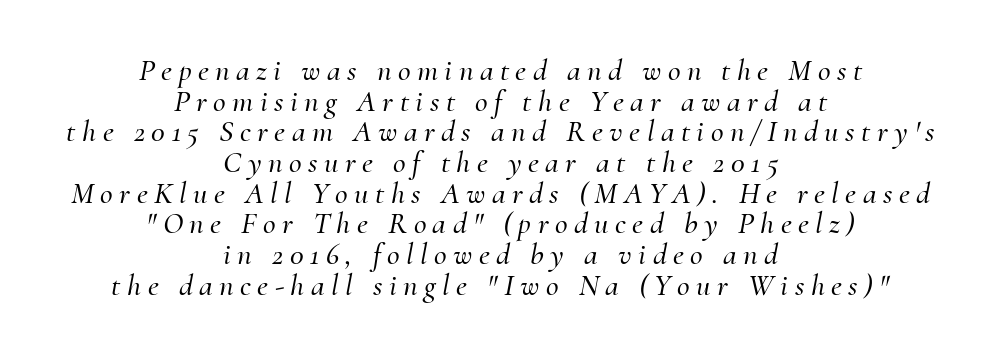
{"serif": "yes", "italic": "yes", "lean": "right", "slant_degrees": 10, "width": "normal", "stroke_contrast": "medium", "x_height": "small", "monospaced": "no", "underline": "no", "align": "center", "line_spacing": "tight", "line_spacing_ratio": 0.99, "letter_spacing": "wide", "letter_spacing_em": 0.21, "glyph_px": 31}
